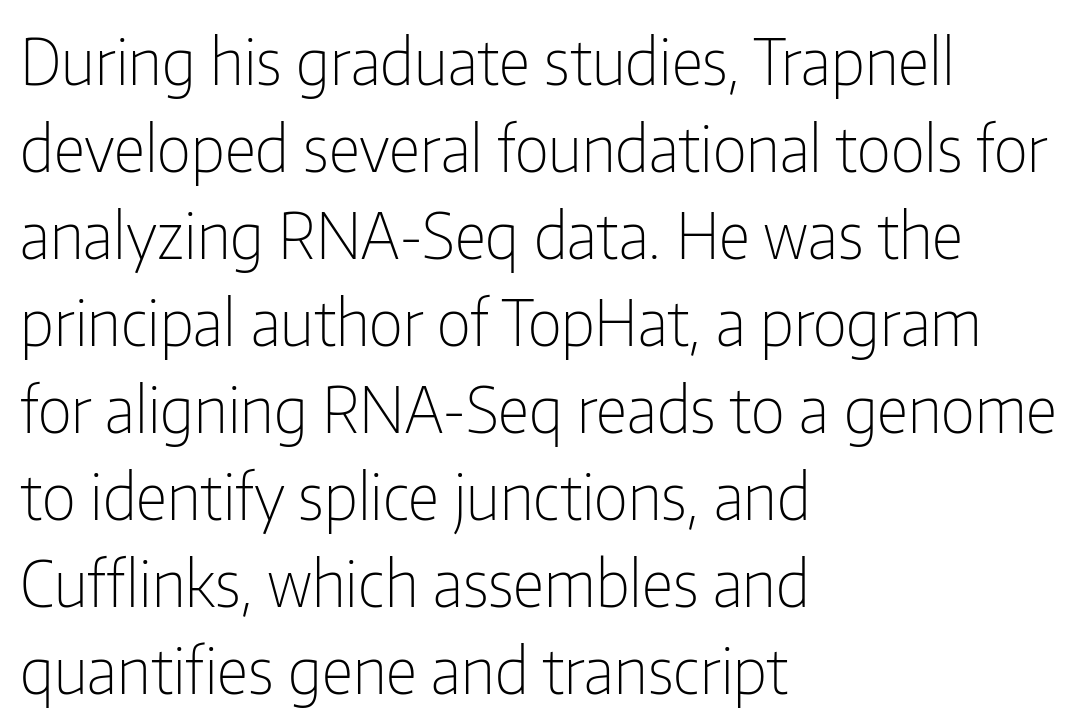
Designer's note — italics off, roman on. Rule under the text: the space is simply empty. Line spacing here is normal. Compared with typical body copy, the letter spacing here is the same. Do the characters align in a grid? No, the font is proportional.
